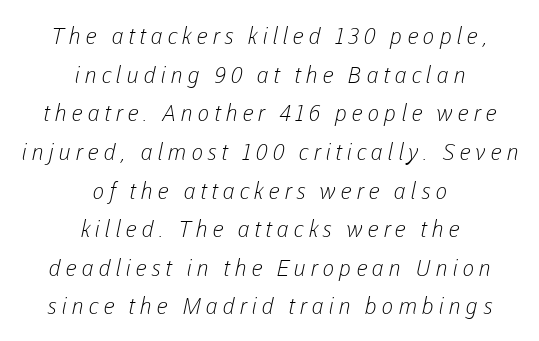
The image shows 23 px text type; set centered, normal line spacing (1.68x), not underlined.
